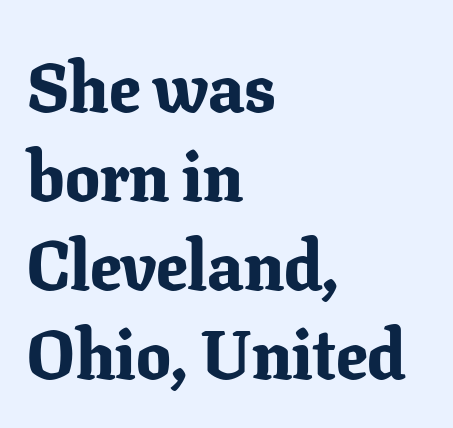
The space beneath each line is pristine and unruled. Unlike a clean sans, this face finishes its strokes with serifs. Varying glyph widths throughout — classic text-font behaviour. Summary of weight: heavy, a full bold. In terms of posture, this sample is upright.
